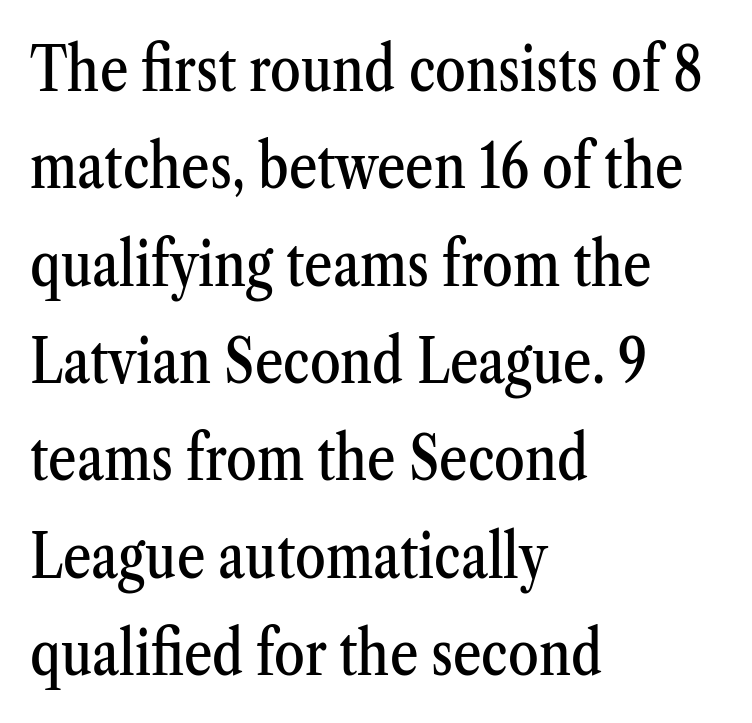
{"serif": "yes", "italic": "no", "width": "condensed", "stroke_contrast": "medium", "x_height": "medium", "monospaced": "no", "underline": "no", "align": "left", "line_spacing": "normal", "line_spacing_ratio": 1.57, "letter_spacing": "normal", "letter_spacing_em": 0.0, "glyph_px": 62}
